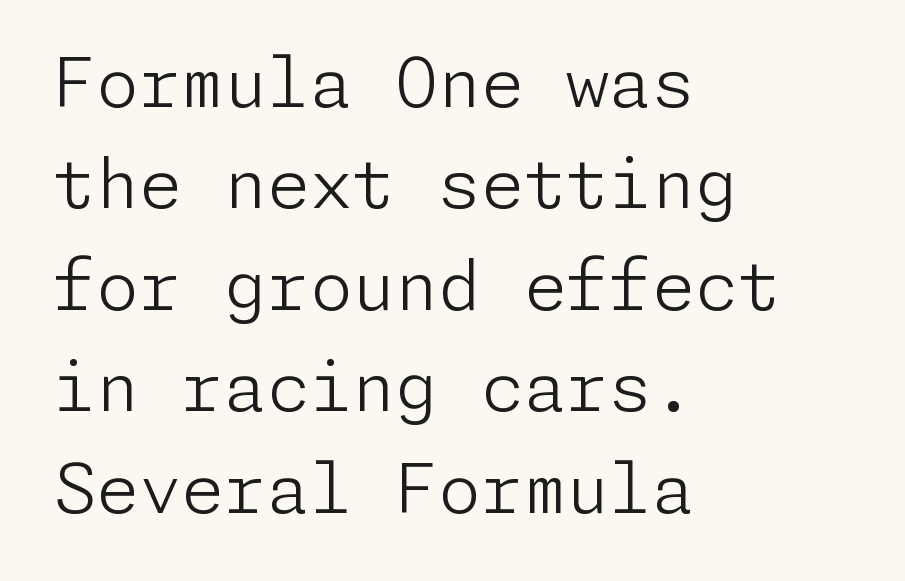
Q: Is the text bold? A: No.
Q: Is the text italic (slanted)? A: No, it is upright.
Q: Is the typeface a serif or a sans-serif typeface? A: Sans-serif.
Q: Is the text underlined? A: No.
Q: How is the paragraph aligned? A: Left-aligned.
Q: Is the spacing between letters normal or unusually wide? A: Normal.
Q: Is the spacing between lines tight, normal or loose? A: Normal.
Q: Width (condensed, normal, or wide)? A: Normal.
Q: Stroke contrast? A: Low.
Q: x-height? A: Medium.
